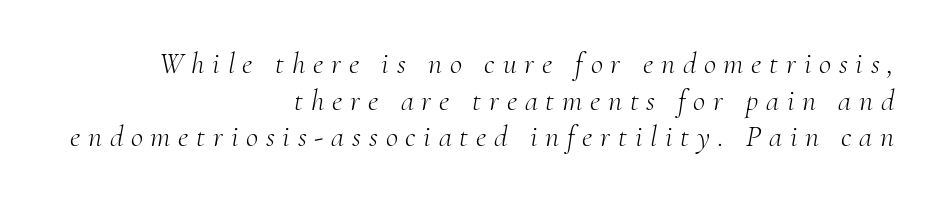
The image shows 30 px light serif type, italic (leaning right); set right-aligned, line spacing 1.22x, unusually wide letter spacing (+0.26 em), not underlined; medium stroke contrast and a small x-height.
